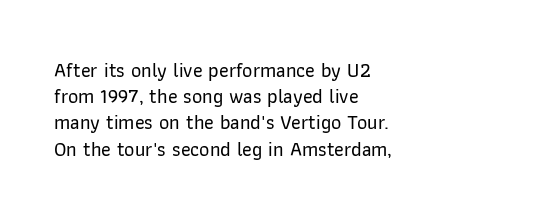
Rows of type keep a routine distance in the vertical direction. Designer's note — italics off, roman on. These lines stack with their left ends in a neat column. You could call the tracking neutral — neither tight nor loose. Each row of text sits above clean, open space.
